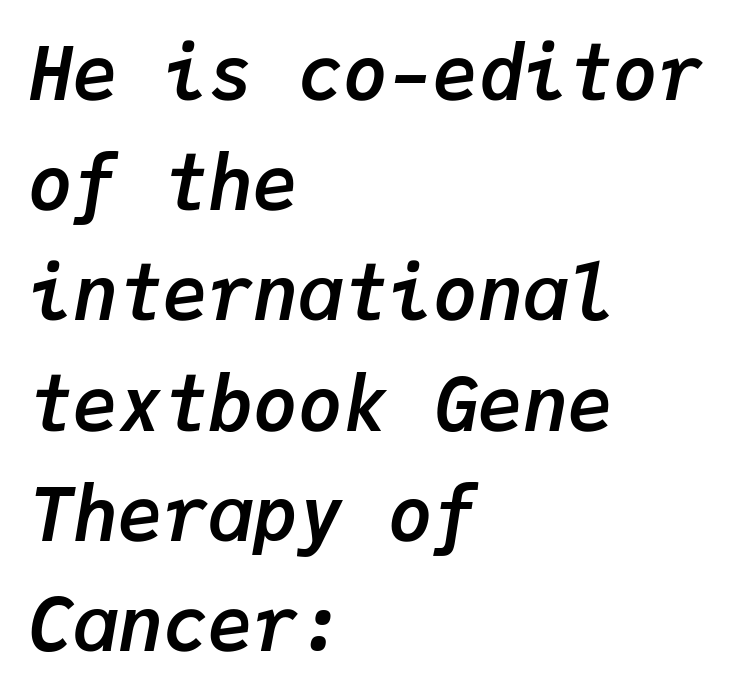
Q: Is the text bold? A: Yes.
Q: Is the text italic (slanted)? A: Yes, it leans right by about 9 degrees.
Q: Is the text underlined? A: No.
Q: How is the paragraph aligned? A: Left-aligned.
Q: Is the spacing between letters normal or unusually wide? A: Normal.
Q: Is the spacing between lines tight, normal or loose? A: Normal.
Q: Width (condensed, normal, or wide)? A: Normal.
Q: Stroke contrast? A: Low.
Q: x-height? A: Medium.
Q: Monospaced? A: Yes.
